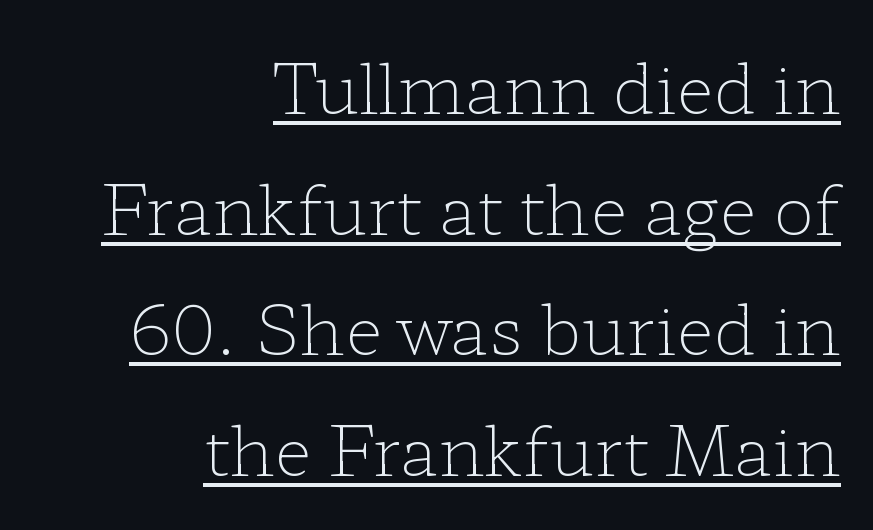
The image shows 69 px light, wide serif type, upright; set right-aligned, line spacing 1.75x, normal letter spacing, underlined; low stroke contrast and a medium x-height.
